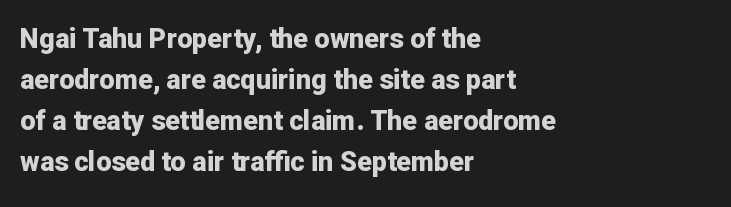
{"italic": "no", "bold": "yes", "underline": "no", "align": "left", "line_spacing": "normal", "line_spacing_ratio": 1.52, "letter_spacing": "normal", "letter_spacing_em": 0.0, "glyph_px": 27}
